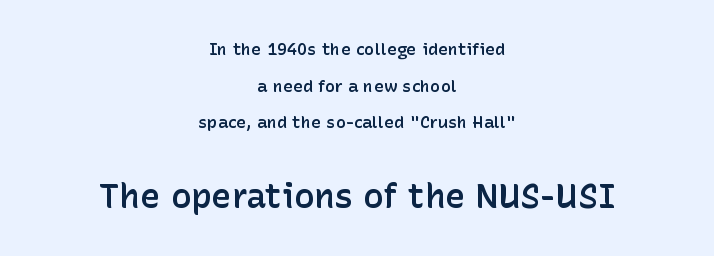
Q: Is the text bold? A: Semi-bold.
Q: Is the text italic (slanted)? A: No, it is upright.
Q: Is the typeface a serif or a sans-serif typeface? A: Sans-serif.
Q: Is the text underlined? A: No.
Q: How is the paragraph aligned? A: Centered.
Q: Is the spacing between letters normal or unusually wide? A: Normal.
Q: Is the spacing between lines tight, normal or loose? A: Loose.
Q: Which block of text is set in a larger size, the first (top) or the second (bottom)? A: The second (bottom) one.
Q: Width (condensed, normal, or wide)? A: Normal.
Q: Stroke contrast? A: Low.
Q: x-height? A: Medium.
Q: Monospaced? A: No.
